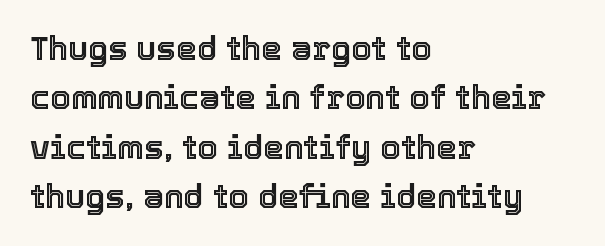
One glance says typical: line gaps are just what's usual. Proportional: the letters do not fall into vertical columns. Ascenders rise straight up at ninety degrees. Here the glyphs are tracked normally, forming tight word shapes.
